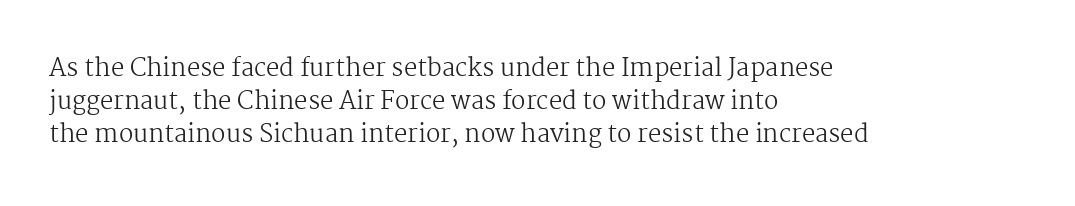
The image shows 24 px text type, upright; set left-aligned, normal line spacing (1.38x), normal letter spacing, not underlined.
